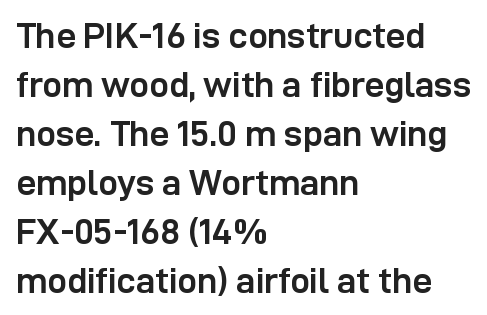
{"serif": "no", "italic": "no", "bold": "yes", "weight": "semibold", "width": "normal", "stroke_contrast": "low", "x_height": "medium", "monospaced": "no", "underline": "no", "align": "left", "line_spacing": "normal", "line_spacing_ratio": 1.4, "letter_spacing": "normal", "letter_spacing_em": 0.0, "glyph_px": 35}
